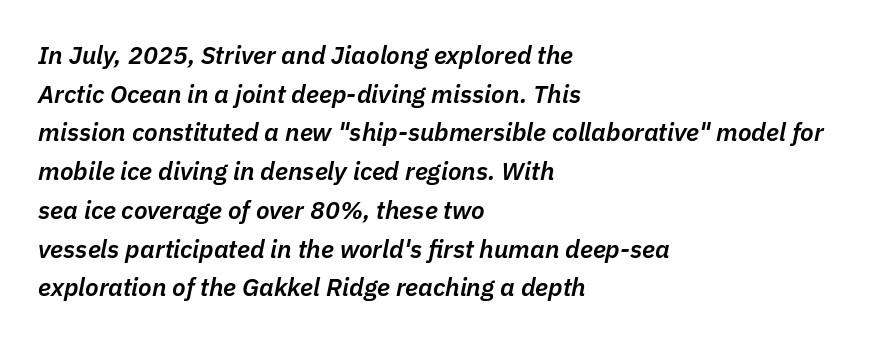
This sample keeps an unexceptional amount of space between lines. Tracking value appears to be zero — textbook default spacing. Compared with an ordinary text face, these strokes are moderately heavier — a semibold. Caption: multi-line text, flush left, ragged right.
